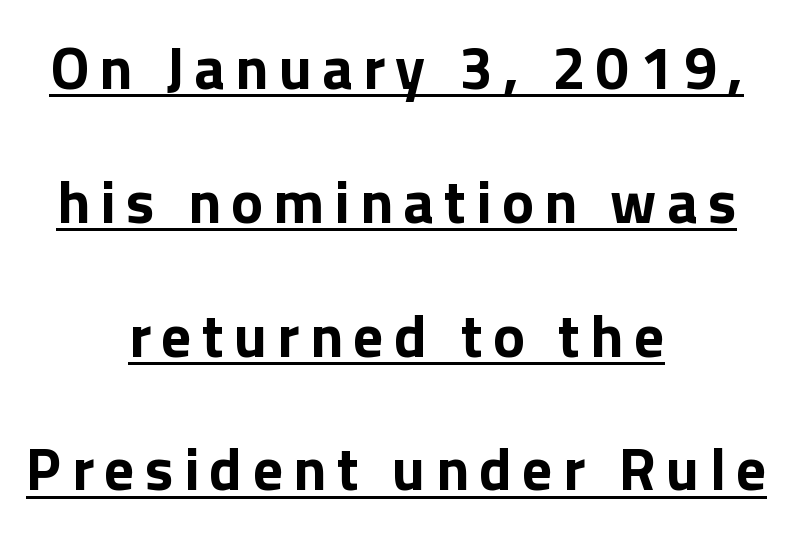
The image shows 60 px bold sans-serif type, upright; set centered, loose line spacing (2.23x), underlined; low stroke contrast and a medium x-height.
